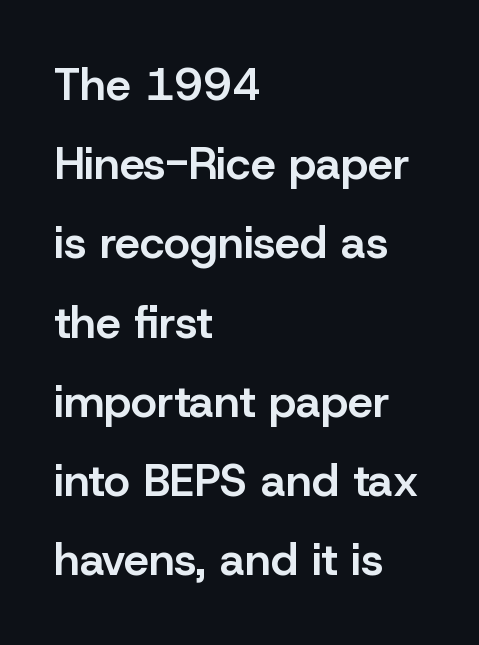
{"serif": "no", "italic": "no", "bold": "semi", "weight": "semibold", "width": "normal", "stroke_contrast": "low", "x_height": "medium", "monospaced": "no", "underline": "no", "align": "left", "line_spacing_ratio": 1.76, "letter_spacing": "normal", "letter_spacing_em": 0.0, "glyph_px": 45}
